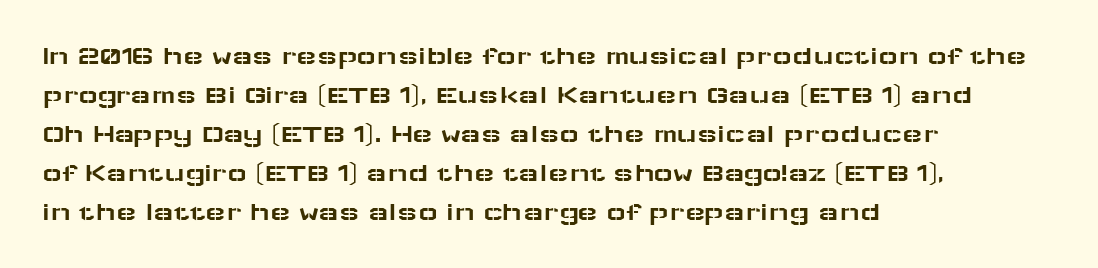
Q: Is the text italic (slanted)? A: No, it is upright.
Q: Is the text underlined? A: No.
Q: How is the paragraph aligned? A: Left-aligned.
Q: Is the spacing between letters normal or unusually wide? A: Normal.
Q: Is the spacing between lines tight, normal or loose? A: Normal.
